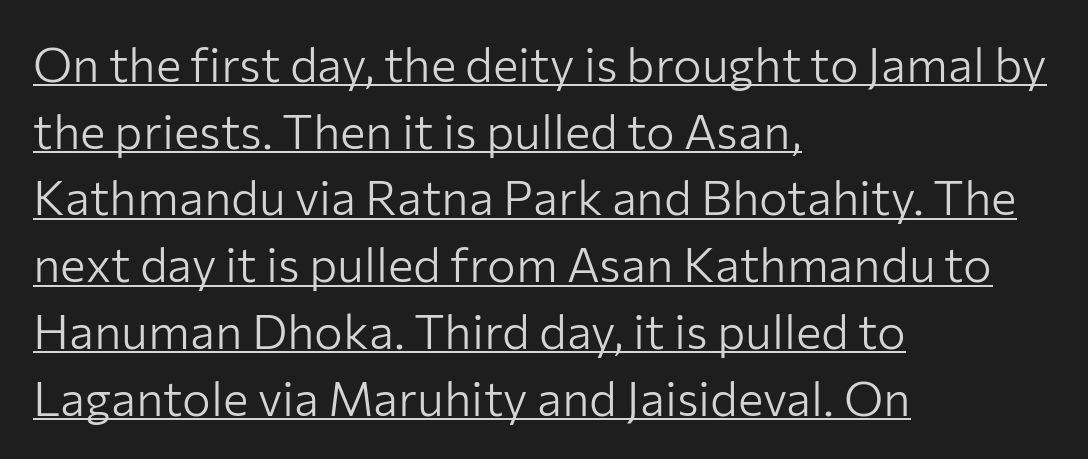
Q: Is the text bold? A: No.
Q: Is the text italic (slanted)? A: No, it is upright.
Q: Is the typeface a serif or a sans-serif typeface? A: Sans-serif.
Q: Is the text underlined? A: Yes.
Q: How is the paragraph aligned? A: Left-aligned.
Q: Is the spacing between letters normal or unusually wide? A: Normal.
Q: Is the spacing between lines tight, normal or loose? A: Normal.
Q: Width (condensed, normal, or wide)? A: Normal.
Q: Stroke contrast? A: Low.
Q: x-height? A: Medium.
Q: Monospaced? A: No.
